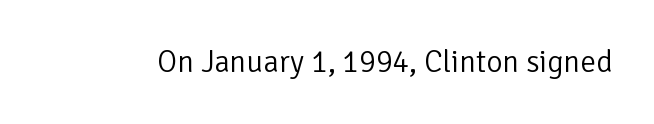
The image shows 31 px light sans-serif type, upright; set normal letter spacing, not underlined; low stroke contrast and a medium x-height.
